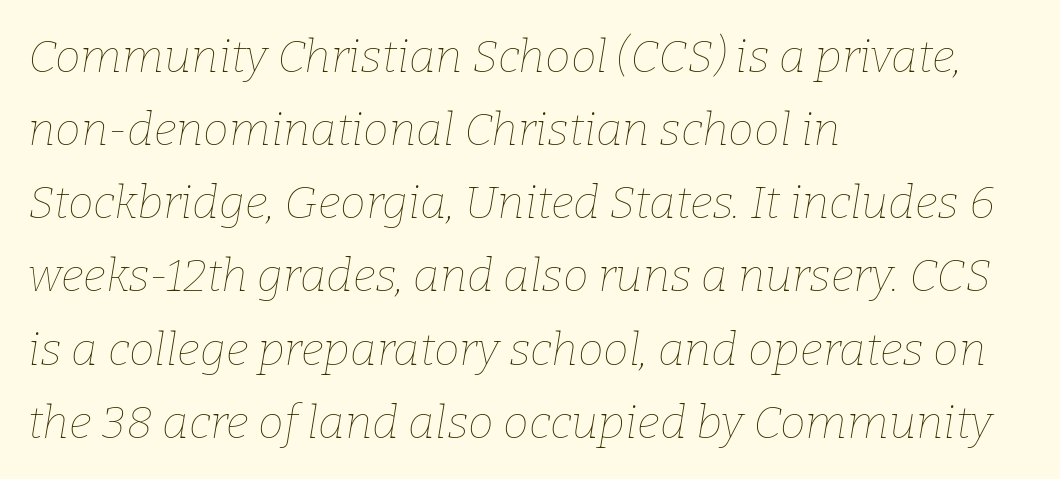
The image shows 46 px thin type, italic (leaning right); set left-aligned, normal line spacing (1.59x), normal letter spacing, not underlined; low stroke contrast and a medium x-height.
